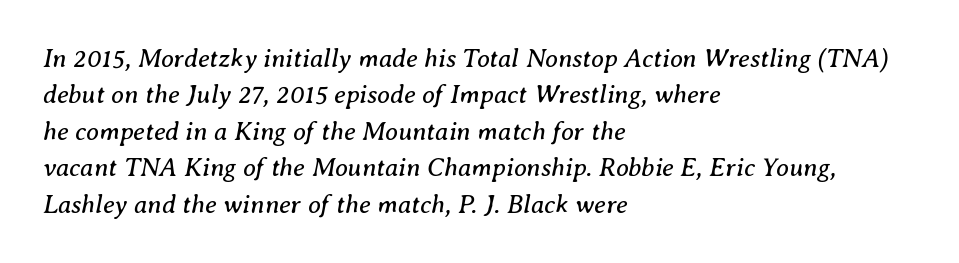
The image shows 26 px text type, italic (leaning right); set left-aligned, normal line spacing (1.4x), normal letter spacing, not underlined.
